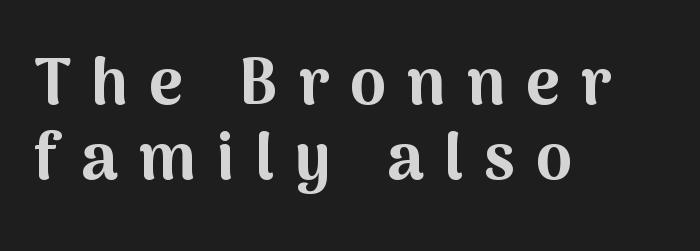
The image shows 65 px bold sans-serif type, upright; set left-aligned, line spacing 1.16x, unusually wide letter spacing (+0.32 em), not underlined; medium stroke contrast and a medium x-height.
